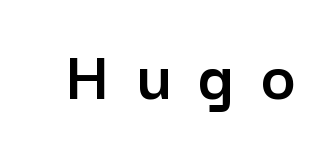
Q: Is the text italic (slanted)? A: No, it is upright.
Q: Is the typeface a serif or a sans-serif typeface? A: Sans-serif.
Q: Is the text underlined? A: No.
Q: Is the spacing between letters normal or unusually wide? A: Unusually wide.
Q: Width (condensed, normal, or wide)? A: Normal.
Q: Stroke contrast? A: Low.
Q: x-height? A: Medium.
Q: Monospaced? A: No.
